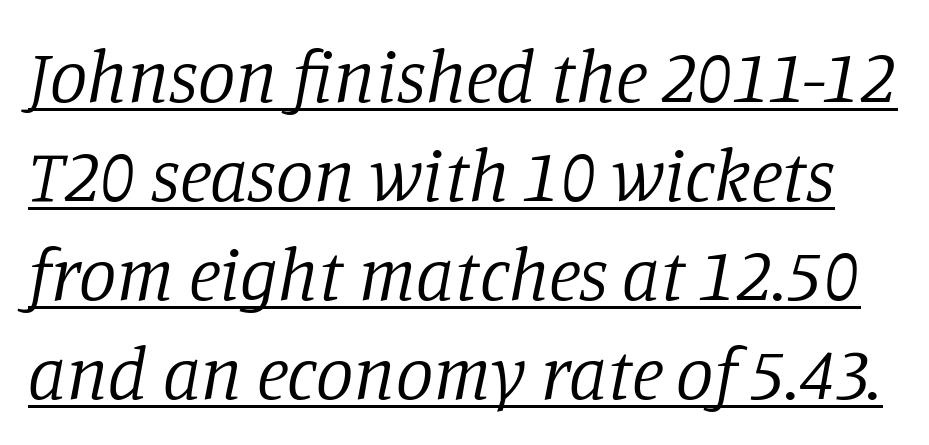
Underline: present. What stands out about the letter spacing? Nothing — it is the standard amount. Honestly, the row spacing looks completely unremarkable. The passage shown leans; its letterforms are oblique.
